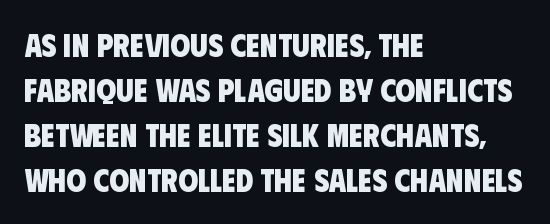
No feet cap the strokes, marking this as sans-serif type. This sample is left-justified, so line endings fall wherever the words run out. Quick note: underline off. These lines keep a tight, regular rhythm from letter to letter.
